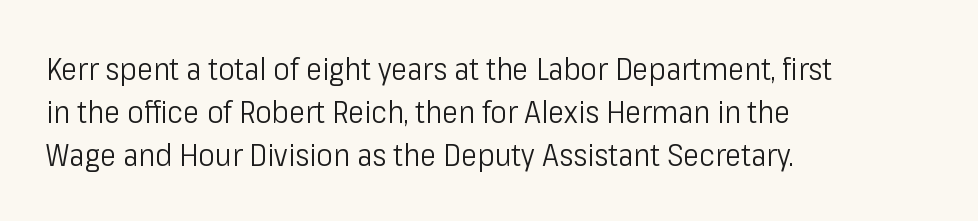
The image shows 31 px light, condensed sans-serif type, upright; set left-aligned, normal line spacing (1.38x), normal letter spacing, not underlined; low stroke contrast and a medium x-height.
